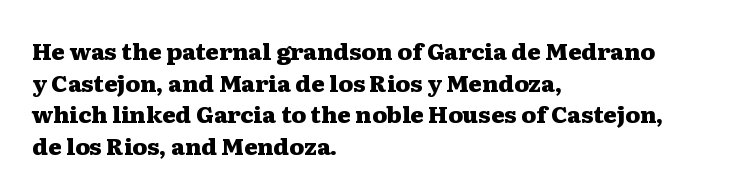
The image shows 23 px bold type, upright; set left-aligned, normal line spacing (1.38x), normal letter spacing, not underlined.
